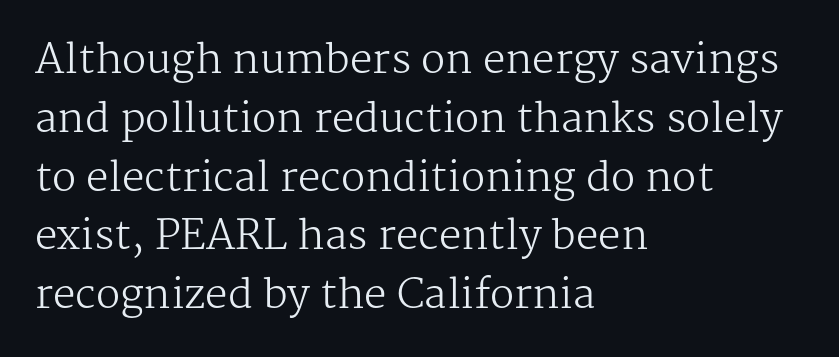
The rendering keeps characters at their native spacing. Unlike italic type, these characters show no tilt at all. This sample has the flowing, uneven cadence of proportional lettering. Think standard paragraph weight, or any step lighter than that. Does the leading feel generous? No, just average.
